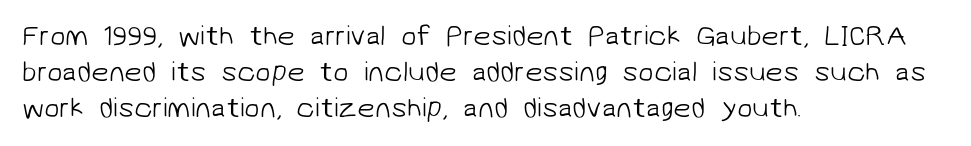
{"serif": "no", "bold": "no", "weight": "light", "width": "normal", "stroke_contrast": "low", "x_height": "medium", "monospaced": "no", "underline": "no", "align": "left", "line_spacing": "normal", "line_spacing_ratio": 1.29, "letter_spacing": "normal", "letter_spacing_em": 0.0, "glyph_px": 28}
